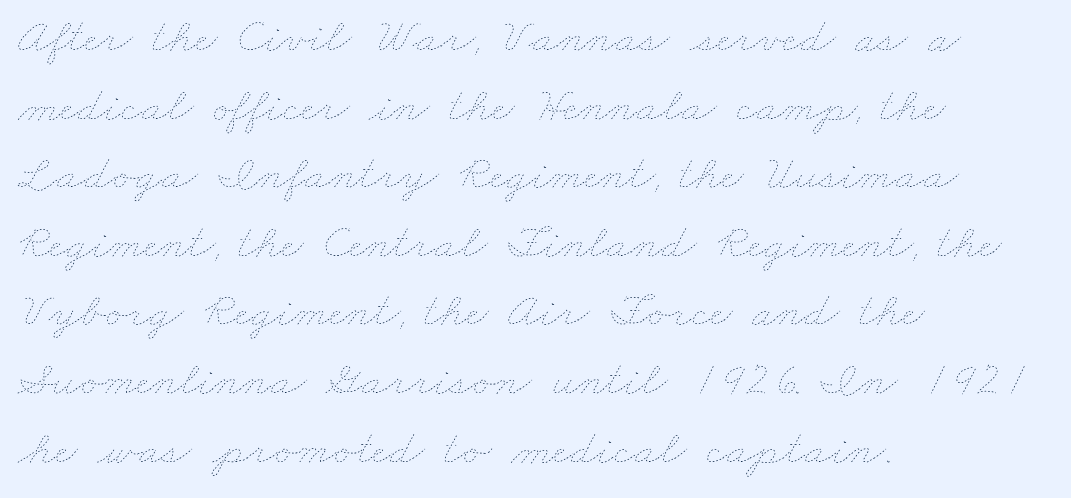
On a weight scale, this lands at 450 or below. Proportional: the letters do not fall into vertical columns. Descenders hang freely into open space. Regular leading.
